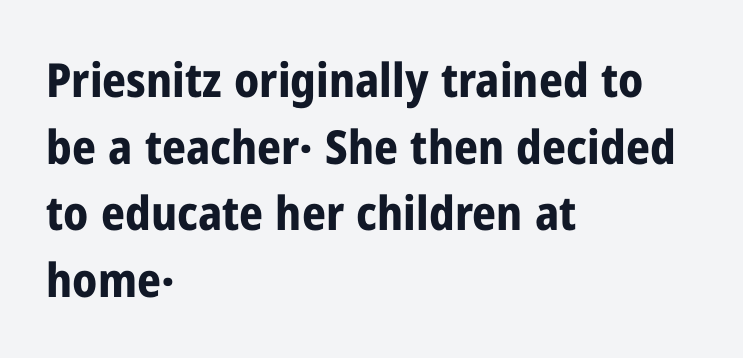
Q: Is the text bold? A: Yes.
Q: Is the text italic (slanted)? A: No, it is upright.
Q: Is the typeface a serif or a sans-serif typeface? A: Sans-serif.
Q: Is the text underlined? A: No.
Q: How is the paragraph aligned? A: Left-aligned.
Q: Is the spacing between letters normal or unusually wide? A: Normal.
Q: Is the spacing between lines tight, normal or loose? A: Normal.
Q: Width (condensed, normal, or wide)? A: Condensed.
Q: Stroke contrast? A: Low.
Q: x-height? A: Medium.
Q: Monospaced? A: No.
